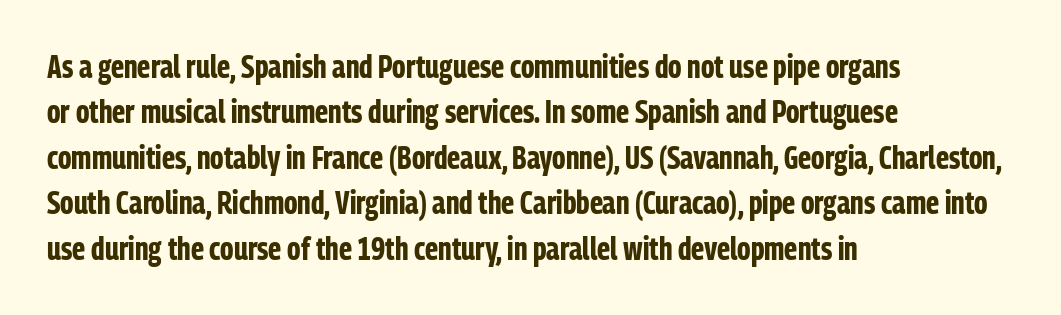
Reading down the column, the eye jumps a familiar distance to each next line. A typesetter would label this face a sans. Letters rest on an invisible, unmarked baseline. Does extra space separate the letters? No, they use regular spacing. Quick note: not italic, upright. Think of a printed novel: that variable character pitch is what you see here.
